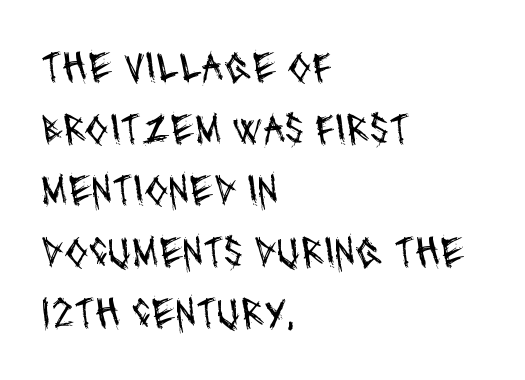
The image shows 44 px regular-weight, condensed sans-serif type; set left-aligned, normal line spacing (1.4x), normal letter spacing, not underlined; medium stroke contrast and a large x-height.
